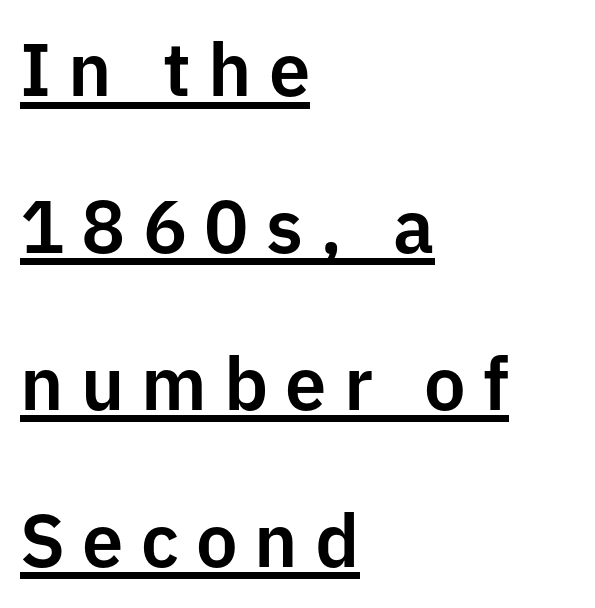
{"serif": "no", "italic": "no", "width": "normal", "stroke_contrast": "low", "x_height": "medium", "monospaced": "no", "underline": "yes", "align": "left", "line_spacing": "loose", "line_spacing_ratio": 2.12, "letter_spacing": "wide", "letter_spacing_em": 0.23, "glyph_px": 74}
